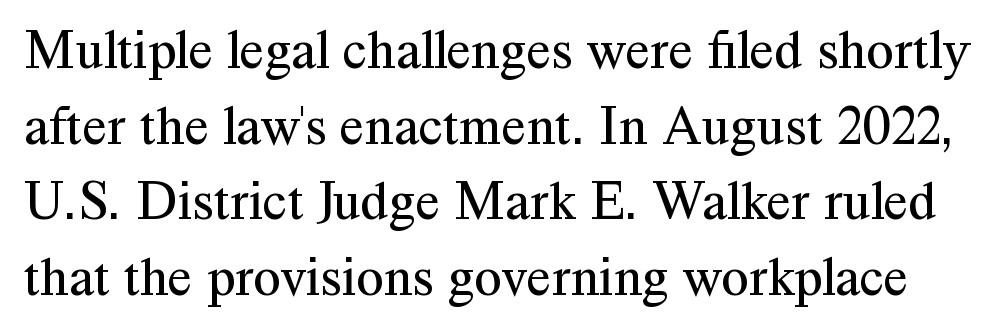
Descenders hang freely into open space. A quiet, ordinary-to-light weight characterises the typeface. Nothing unusual about the tracking: characters are spaced as the font intends. Is this a fixed-width face? No — the glyphs have proportional, varying widths.
